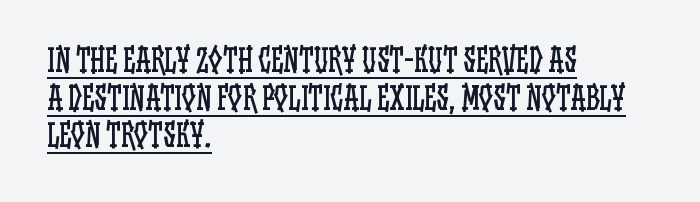
The image shows 31 px regular-weight, condensed type, upright; set left-aligned, line spacing 1.21x, normal letter spacing, underlined; low stroke contrast and a large x-height.
